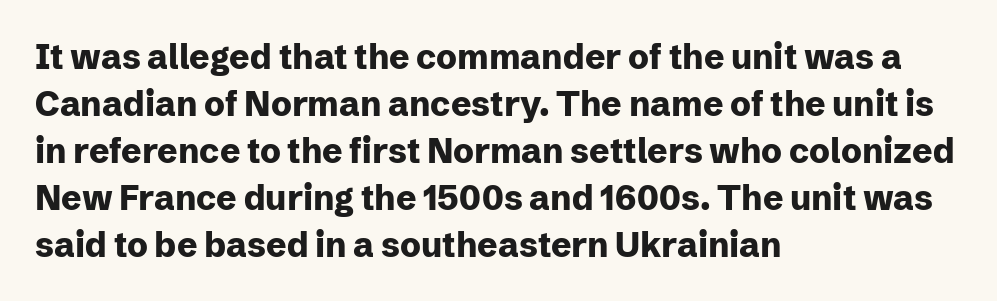
The image shows 34 px heavy sans-serif type, upright; set left-aligned, normal line spacing (1.38x), normal letter spacing, not underlined; low stroke contrast and a medium x-height.
